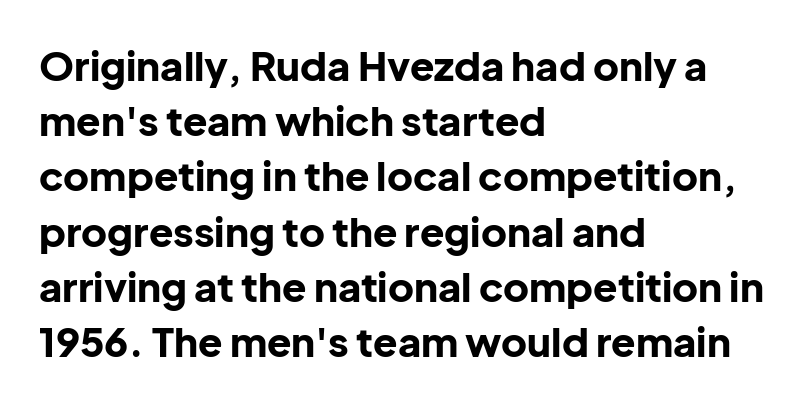
What weight is shown? A full bold with thick strokes. Type style note: lacks serifs. Short note: letters normally spaced. The specimen reads as upright at a glance. In terms of leading, this rendering sits right in the middle. Casual observation: everything's shoved over to the left.
